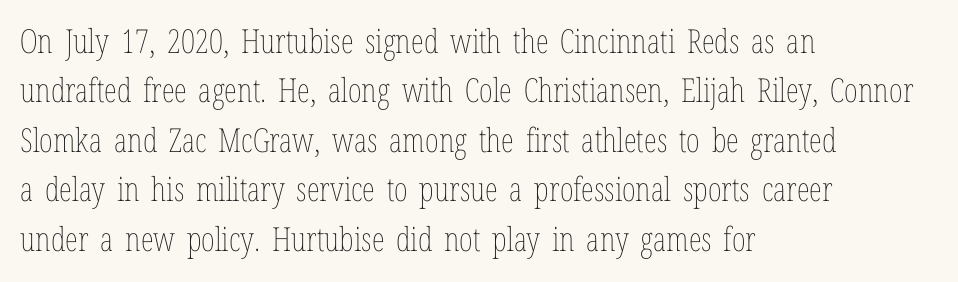
The image shows 33 px thin, condensed type, upright; set left-aligned, normal line spacing (1.5x), normal letter spacing, not underlined; low stroke contrast and a medium x-height.
